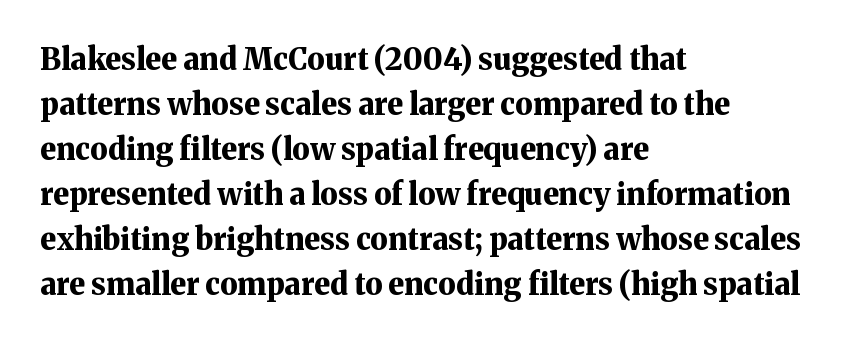
The image shows 30 px bold serif type, upright; set left-aligned, normal line spacing (1.5x), normal letter spacing, not underlined; medium stroke contrast and a medium x-height.
